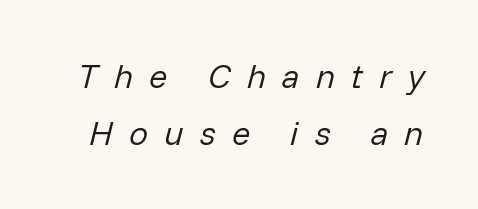
Q: Is the text bold? A: No.
Q: Is the text italic (slanted)? A: Yes, it leans right by about 14 degrees.
Q: Is the text underlined? A: No.
Q: Is the spacing between letters normal or unusually wide? A: Unusually wide.
Q: Is the spacing between lines tight, normal or loose? A: Normal.
Q: Width (condensed, normal, or wide)? A: Normal.
Q: Stroke contrast? A: Low.
Q: x-height? A: Medium.
Q: Monospaced? A: No.
